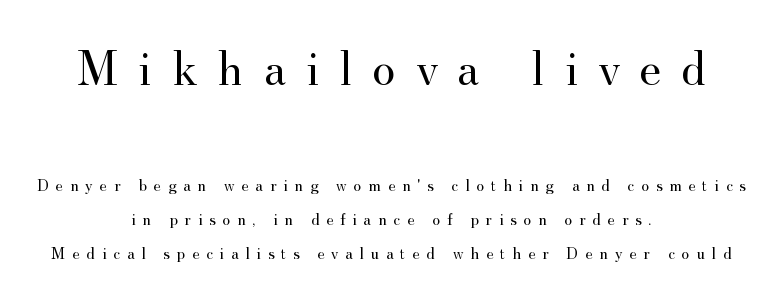
Does extra space separate the letters? Yes, quite a lot of it. Horizontal alignment here is central, giving a formal, balanced look. The rendering uses natural spacing where letterforms have individual widths. Summary of weight: not heavy and not bold.
